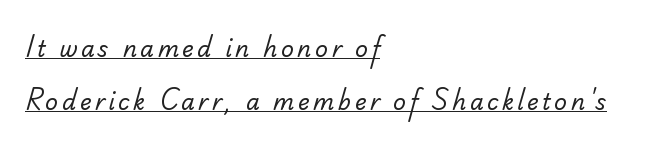
{"bold": "no", "underline": "yes", "align": "left", "line_spacing": "loose", "line_spacing_ratio": 2.39, "glyph_px": 22}
